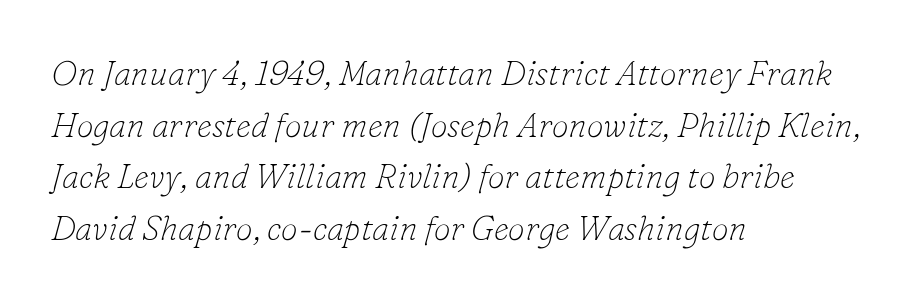
The image shows 34 px thin serif type, italic (leaning right); set left-aligned, normal line spacing (1.52x), normal letter spacing, not underlined; low stroke contrast and a small x-height.
